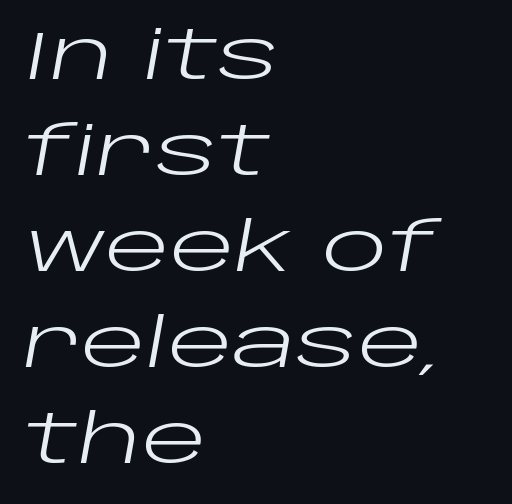
{"italic": "yes", "lean": "right", "slant_degrees": 10, "bold": "no", "weight": "regular", "width": "wide", "stroke_contrast": "low", "x_height": "large", "monospaced": "no", "underline": "no", "align": "left", "line_spacing": "normal", "line_spacing_ratio": 1.41, "letter_spacing": "normal", "letter_spacing_em": 0.0, "glyph_px": 68}
